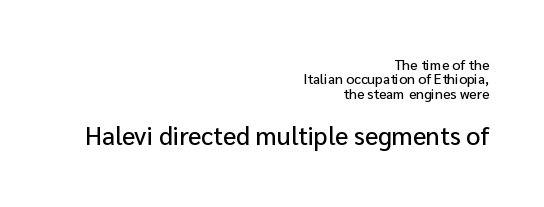
{"italic": "no", "underline": "no", "align": "right", "line_spacing": "tight", "line_spacing_ratio": 1.03, "letter_spacing": "normal", "letter_spacing_em": 0.0, "larger_block": "second", "size_ratio": 1.79, "glyph_px": 25}
